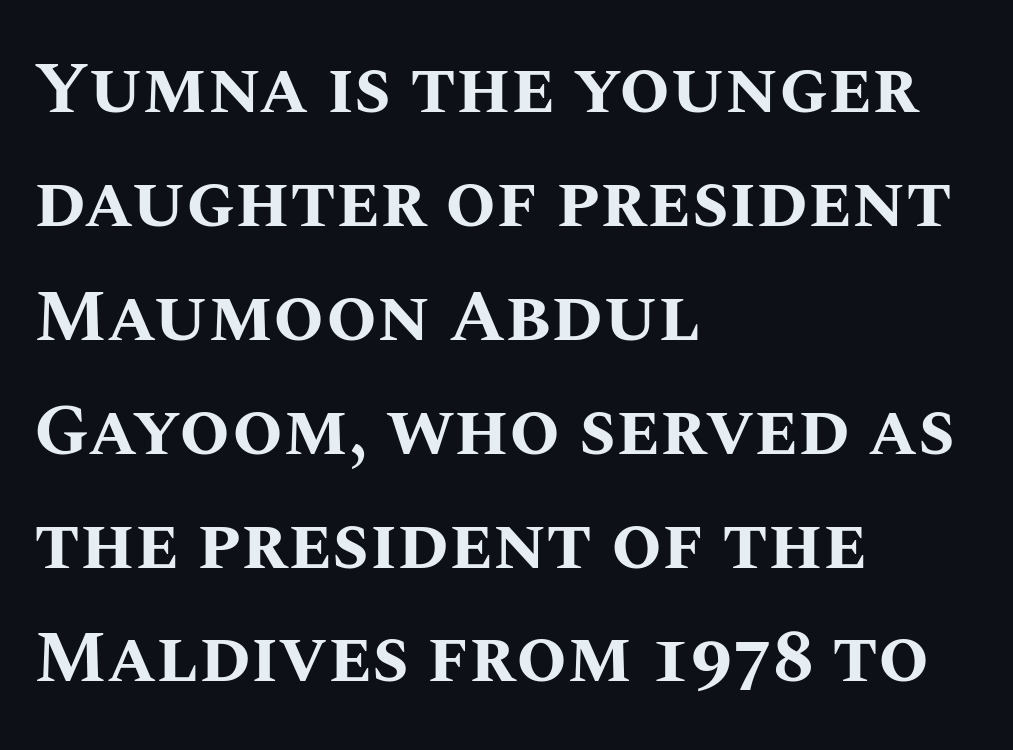
{"italic": "no", "bold": "yes", "weight": "bold", "width": "normal", "stroke_contrast": "medium", "x_height": "large", "monospaced": "no", "underline": "no", "align": "left", "line_spacing": "normal", "line_spacing_ratio": 1.56, "letter_spacing": "normal", "letter_spacing_em": 0.0, "glyph_px": 73}
